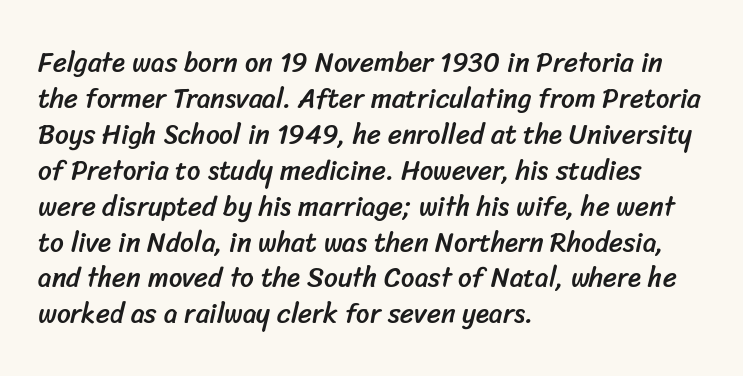
Q: Is the text underlined? A: No.
Q: How is the paragraph aligned? A: Left-aligned.
Q: Is the spacing between letters normal or unusually wide? A: Normal.
Q: Is the spacing between lines tight, normal or loose? A: Normal.
